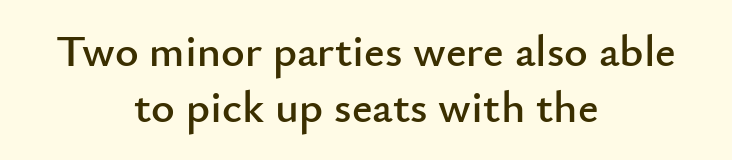
The image shows 45 px sans-serif type, upright; set centered, line spacing 1.24x, normal letter spacing, not underlined; low stroke contrast and a small x-height.
